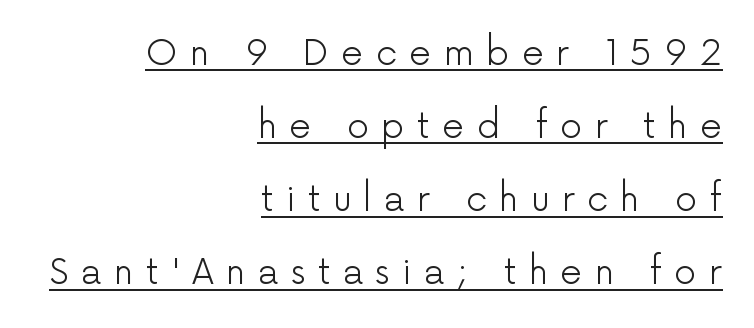
{"serif": "no", "italic": "no", "bold": "no", "weight": "light", "width": "normal", "stroke_contrast": "low", "x_height": "medium", "monospaced": "no", "underline": "yes", "align": "right", "line_spacing": "loose", "line_spacing_ratio": 2.09, "letter_spacing": "wide", "letter_spacing_em": 0.35, "glyph_px": 35}
